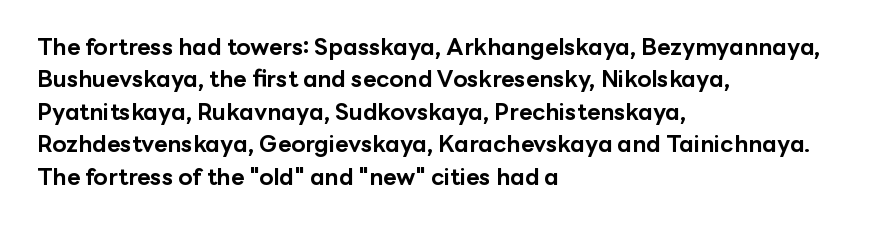
The space directly below the letters is spotless. A dark, heavy texture on the line: the type is bold. Every row of glyphs begins at an identical x-position on the left. Posture: vertical.
